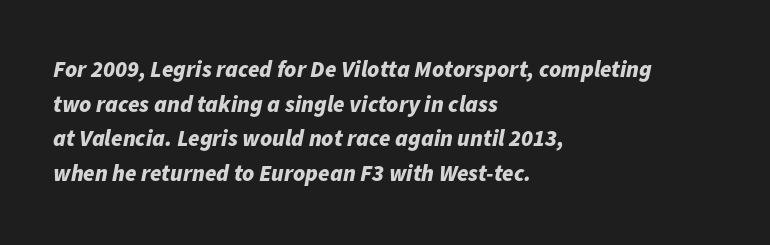
The image shows 23 px bold type, italic (leaning right); set left-aligned, normal line spacing (1.51x), normal letter spacing, not underlined.
